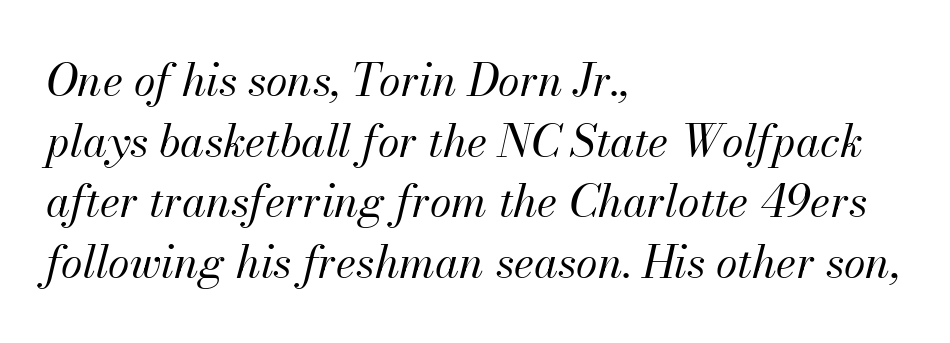
The image shows 44 px regular-weight type, italic (leaning right); set left-aligned, normal line spacing (1.38x), normal letter spacing, not underlined; medium stroke contrast and a small x-height.
